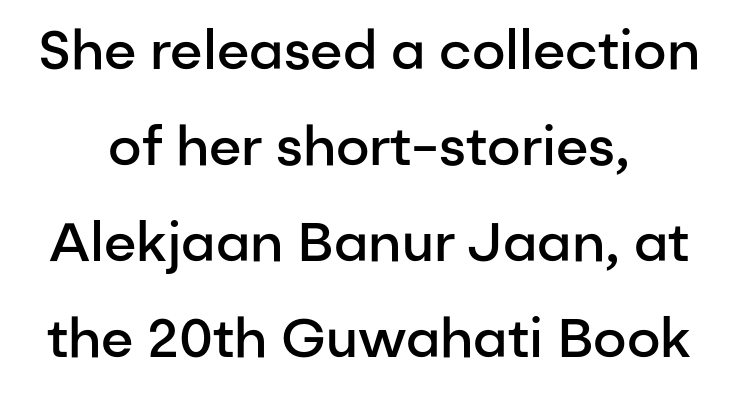
{"serif": "no", "italic": "no", "bold": "semi", "weight": "semibold", "width": "normal", "stroke_contrast": "low", "x_height": "medium", "monospaced": "no", "underline": "no", "align": "center", "line_spacing_ratio": 1.78, "letter_spacing": "normal", "letter_spacing_em": 0.0, "glyph_px": 54}
